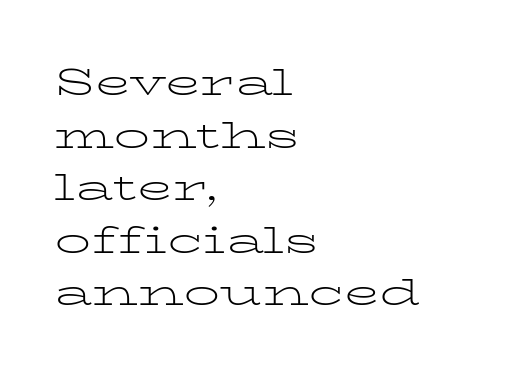
Descenders are the only things crossing below the line. Tall strokes in this sample are plumb rather than angled. Is there much room between lines? A standard amount, neither cramped nor airy. Stems here are at most as thick as an everyday book face. The type family on display is of the serif kind. This sample has the flowing, uneven cadence of proportional lettering.
